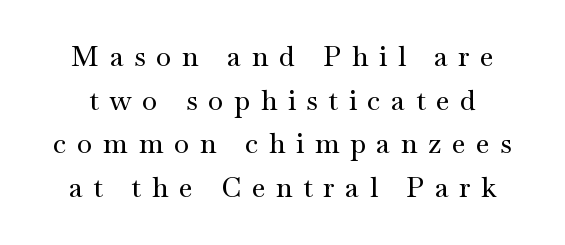
The image shows 28 px wide serif type, upright; set normal line spacing (1.56x), unusually wide letter spacing (+0.38 em), not underlined; medium stroke contrast and a small x-height.
